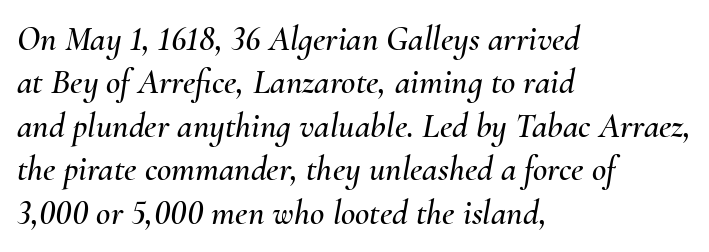
The image shows 35 px text type, italic (leaning right); set left-aligned, line spacing 1.24x, normal letter spacing, not underlined; medium stroke contrast and a small x-height.
